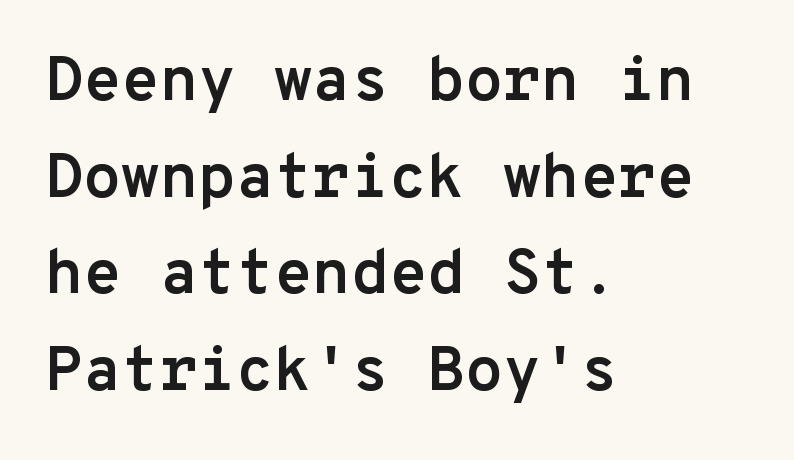
{"serif": "no", "italic": "no", "bold": "yes", "weight": "semibold", "width": "normal", "stroke_contrast": "low", "x_height": "medium", "monospaced": "yes", "underline": "no", "align": "left", "line_spacing": "normal", "line_spacing_ratio": 1.56, "letter_spacing": "normal", "letter_spacing_em": 0.0, "glyph_px": 62}
